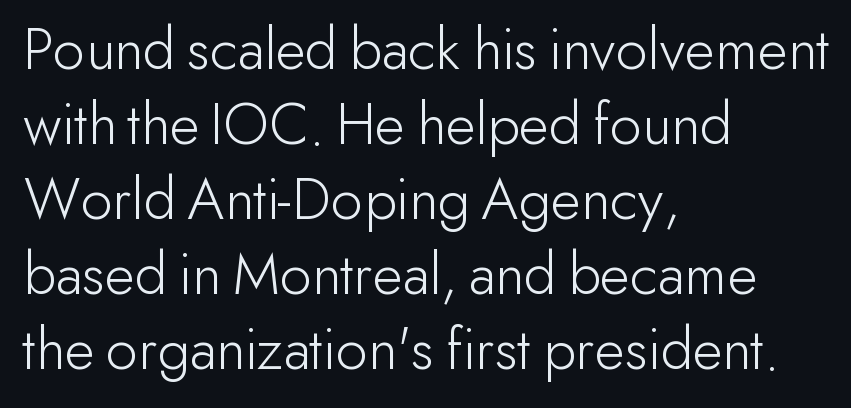
The image shows 62 px light sans-serif type, upright; set left-aligned, line spacing 1.21x, normal letter spacing, not underlined; low stroke contrast and a small x-height.
